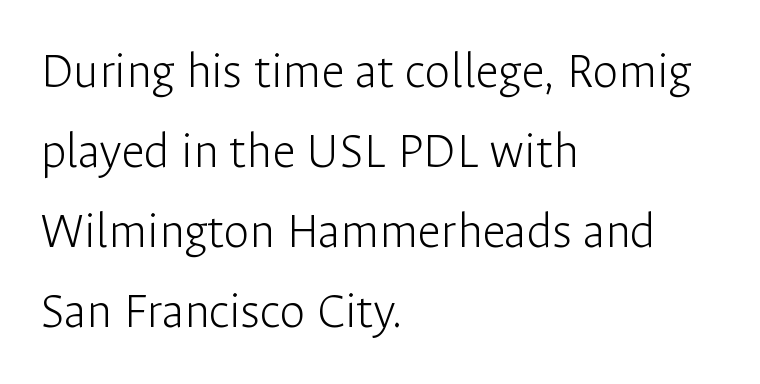
Q: Is the text bold? A: No.
Q: Is the text italic (slanted)? A: No, it is upright.
Q: Is the typeface a serif or a sans-serif typeface? A: Sans-serif.
Q: Is the text underlined? A: No.
Q: How is the paragraph aligned? A: Left-aligned.
Q: Is the spacing between letters normal or unusually wide? A: Normal.
Q: Is the spacing between lines tight, normal or loose? A: Normal.
Q: Width (condensed, normal, or wide)? A: Normal.
Q: Stroke contrast? A: Low.
Q: x-height? A: Medium.
Q: Monospaced? A: No.
